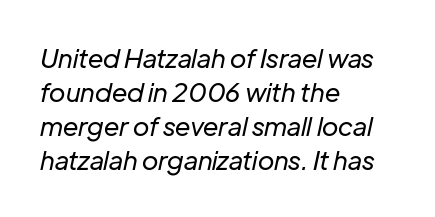
Summary of weight: not heavy and not bold. The gaps between neighbouring characters are ordinary and unremarkable. Lines of text with bare space underneath. The block of text has a typical density, with ordinary space between rows. Characters are canted at an angle relative to the baseline's perpendicular.
